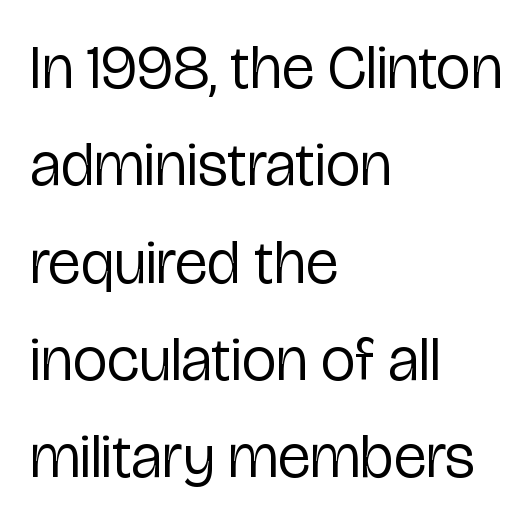
Proportional: the letters do not fall into vertical columns. Any mark beneath the type? The region is blank. The letterforms sit at book weight or below. This sample is left-justified, so line endings fall wherever the words run out.
